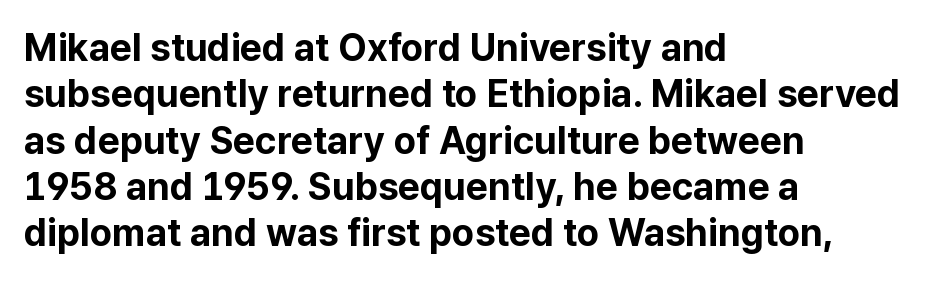
Q: Is the text bold? A: Yes.
Q: Is the text italic (slanted)? A: No, it is upright.
Q: Is the typeface a serif or a sans-serif typeface? A: Sans-serif.
Q: Is the text underlined? A: No.
Q: How is the paragraph aligned? A: Left-aligned.
Q: Is the spacing between letters normal or unusually wide? A: Normal.
Q: Width (condensed, normal, or wide)? A: Normal.
Q: Stroke contrast? A: Low.
Q: x-height? A: Medium.
Q: Monospaced? A: No.
